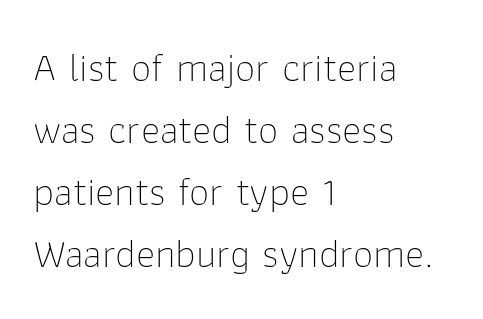
{"serif": "no", "italic": "no", "bold": "no", "weight": "thin", "width": "normal", "stroke_contrast": "low", "x_height": "medium", "monospaced": "no", "underline": "no", "align": "left", "line_spacing": "normal", "line_spacing_ratio": 1.51, "letter_spacing": "normal", "letter_spacing_em": 0.0, "glyph_px": 41}
